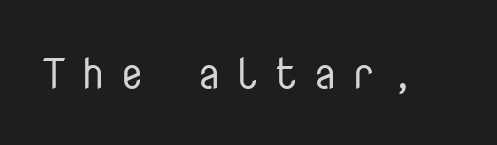
Q: Is the text bold? A: No.
Q: Is the text italic (slanted)? A: No, it is upright.
Q: Is the typeface a serif or a sans-serif typeface? A: Sans-serif.
Q: Is the text underlined? A: No.
Q: Is the spacing between letters normal or unusually wide? A: Unusually wide.
Q: Width (condensed, normal, or wide)? A: Normal.
Q: Stroke contrast? A: Low.
Q: x-height? A: Medium.
Q: Monospaced? A: Yes.
